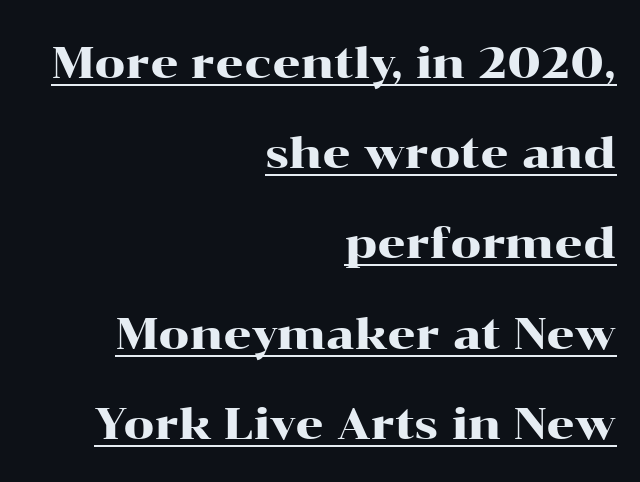
The image shows 44 px wide serif type, upright; set right-aligned, loose line spacing (2.05x), normal letter spacing, underlined; high stroke contrast and a medium x-height.
